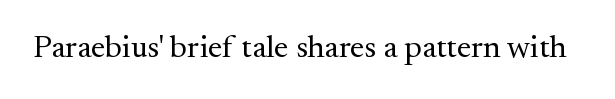
Between one letter and the next there's only the usual sliver of space. Little horizontal feet cap the strokes, marking this as serif type. The strokes carry an ordinary text weight at most. Style check: upright. The zone under the glyphs is completely vacant.
